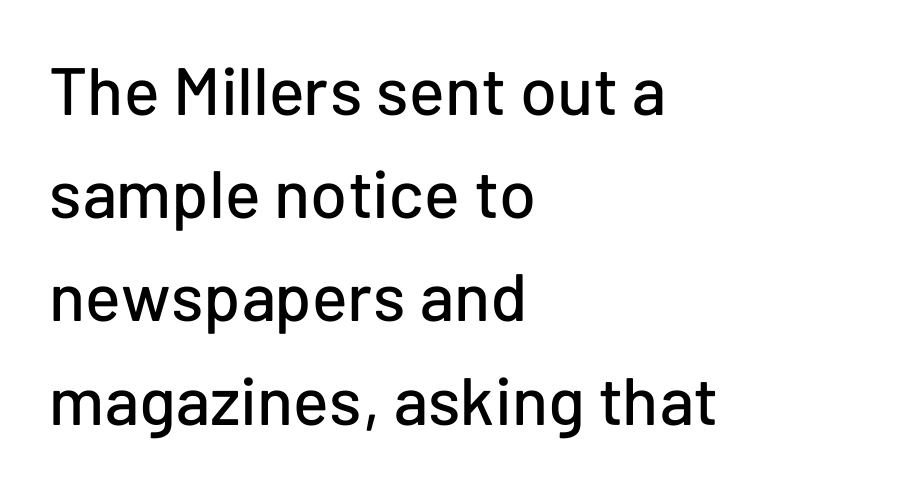
{"serif": "no", "italic": "no", "width": "normal", "stroke_contrast": "low", "x_height": "medium", "monospaced": "no", "underline": "no", "align": "left", "line_spacing": "normal", "line_spacing_ratio": 1.54, "letter_spacing": "normal", "letter_spacing_em": 0.0, "glyph_px": 67}
